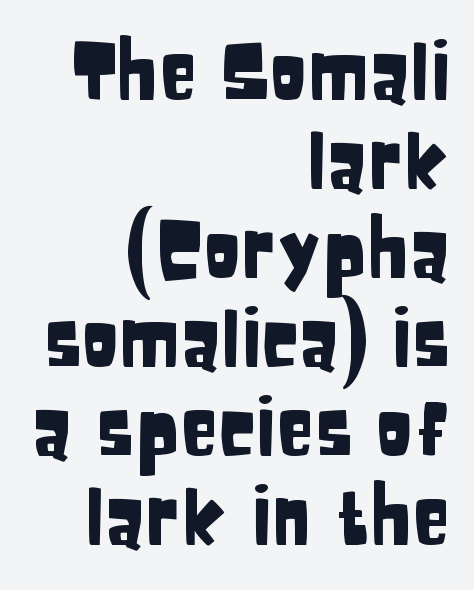
{"serif": "no", "italic": "no", "width": "condensed", "stroke_contrast": "low", "x_height": "large", "monospaced": "no", "underline": "no", "align": "right", "line_spacing": "tight", "line_spacing_ratio": 1.14, "letter_spacing": "normal", "letter_spacing_em": 0.0, "glyph_px": 78}
